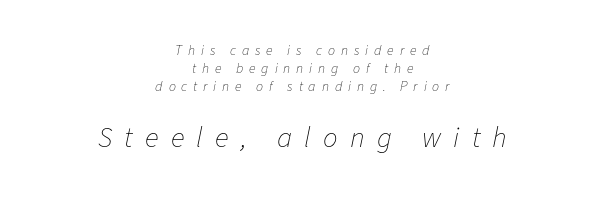
{"italic": "yes", "lean": "right", "slant_degrees": 11, "bold": "no", "weight": "thin", "width": "normal", "stroke_contrast": "low", "x_height": "medium", "monospaced": "no", "underline": "no", "align": "center", "line_spacing": "normal", "line_spacing_ratio": 1.27, "letter_spacing": "wide", "letter_spacing_em": 0.42, "larger_block": "second", "size_ratio": 2.07, "glyph_px": 29}
